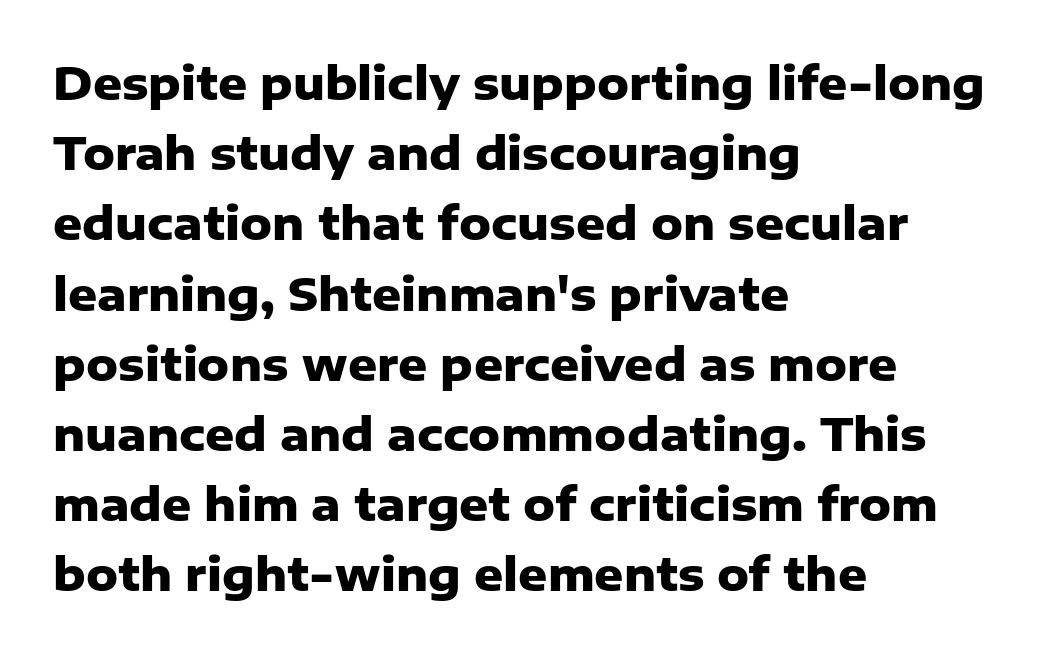
{"serif": "no", "italic": "no", "bold": "yes", "weight": "heavy", "width": "normal", "stroke_contrast": "low", "x_height": "medium", "monospaced": "no", "underline": "no", "align": "left", "line_spacing": "normal", "line_spacing_ratio": 1.56, "letter_spacing": "normal", "letter_spacing_em": 0.0, "glyph_px": 45}
